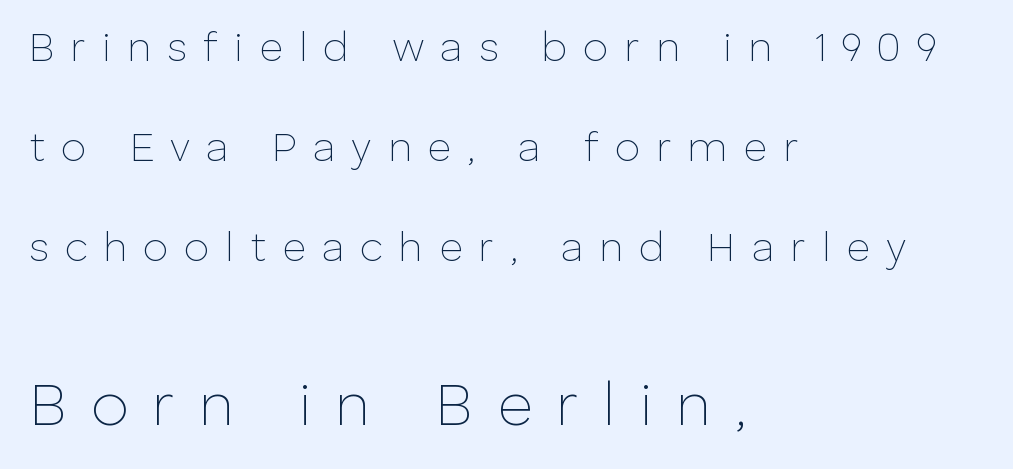
All the whitespace from short lines collects on the right. The face used here is rendered with a markedly widened letterfit. No italicization has been applied; the sample stays upright. The font family rendered here belongs to the sans-serif group.
